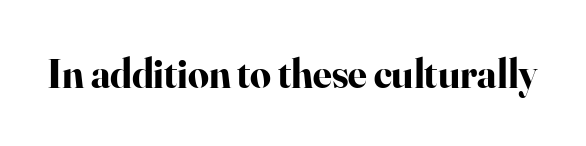
{"serif": "yes", "italic": "no", "bold": "yes", "weight": "bold", "width": "normal", "stroke_contrast": "high", "x_height": "small", "monospaced": "no", "underline": "no", "letter_spacing": "normal", "letter_spacing_em": 0.0, "glyph_px": 41}
